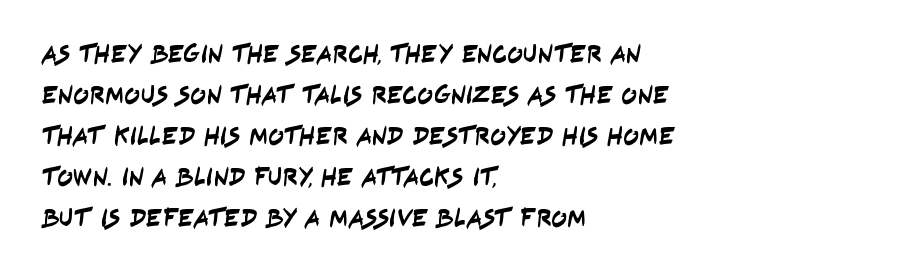
Q: Is the text underlined? A: No.
Q: How is the paragraph aligned? A: Left-aligned.
Q: Is the spacing between letters normal or unusually wide? A: Normal.
Q: Is the spacing between lines tight, normal or loose? A: Normal.
